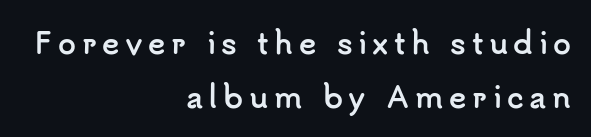
The image shows 29 px semibold sans-serif type, upright; set right-aligned, line spacing 1.86x, not underlined; low stroke contrast and a small x-height.
